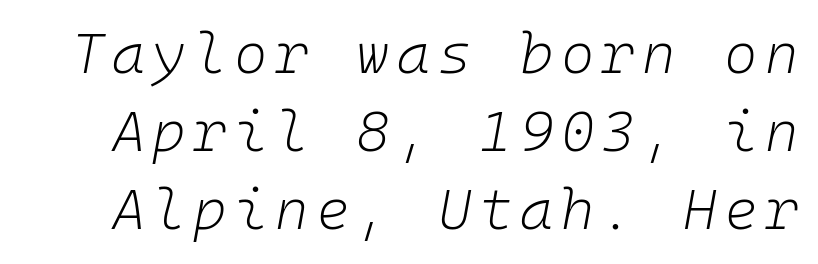
The image shows 57 px light type, italic (leaning right), monospaced; set normal line spacing (1.37x), not underlined; low stroke contrast and a medium x-height.
